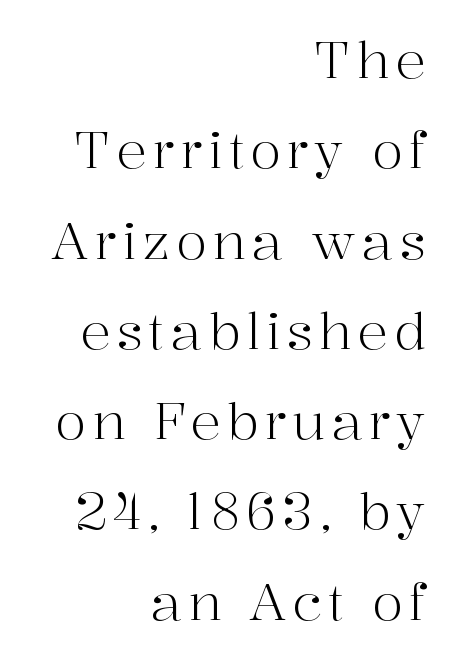
Q: Is the text bold? A: No.
Q: Is the text italic (slanted)? A: No, it is upright.
Q: Is the typeface a serif or a sans-serif typeface? A: Serif.
Q: Is the text underlined? A: No.
Q: How is the paragraph aligned? A: Right-aligned.
Q: Width (condensed, normal, or wide)? A: Normal.
Q: Stroke contrast? A: High.
Q: x-height? A: Medium.
Q: Monospaced? A: No.
